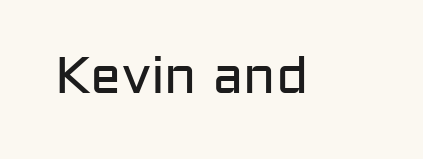
{"serif": "no", "italic": "no", "bold": "no", "weight": "regular", "width": "normal", "stroke_contrast": "low", "x_height": "medium", "monospaced": "no", "underline": "no", "letter_spacing": "normal", "letter_spacing_em": 0.0, "glyph_px": 52}
